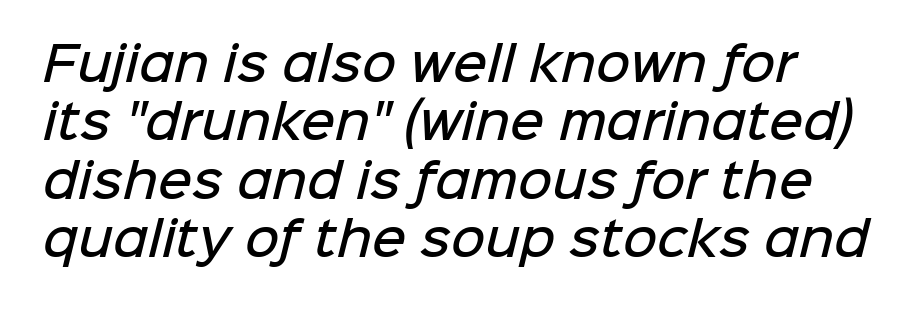
The image shows 47 px semibold sans-serif type; set line spacing 1.24x, normal letter spacing, not underlined; low stroke contrast and a medium x-height.
